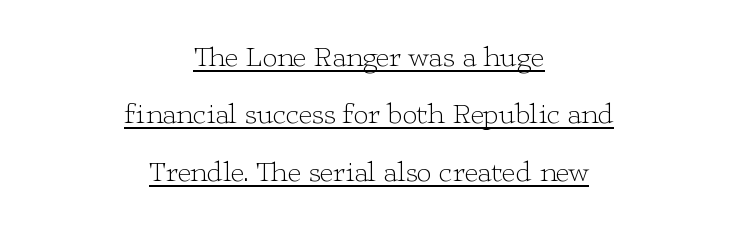
You can tell from the footed stems that serif type was used. This rendering features underlined lettering. Do the characters align in a grid? No, the font is proportional. Visually the block forms a symmetrical silhouette, jagged on both flanks.
